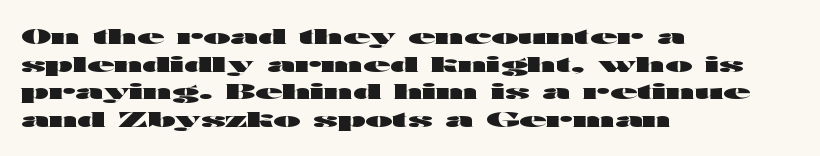
Q: Is the text bold? A: Yes.
Q: Is the text italic (slanted)? A: No, it is upright.
Q: Is the text underlined? A: No.
Q: How is the paragraph aligned? A: Left-aligned.
Q: Is the spacing between letters normal or unusually wide? A: Normal.
Q: Is the spacing between lines tight, normal or loose? A: Normal.
